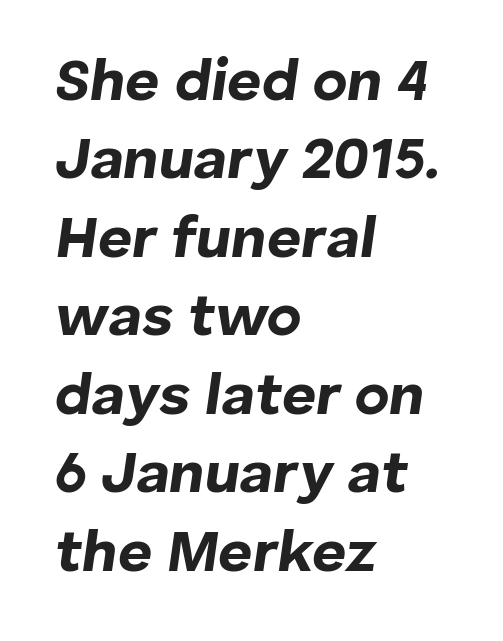
{"italic": "yes", "lean": "right", "slant_degrees": 8, "bold": "yes", "weight": "bold", "width": "normal", "stroke_contrast": "low", "x_height": "medium", "monospaced": "no", "underline": "no", "align": "left", "line_spacing": "normal", "line_spacing_ratio": 1.33, "letter_spacing": "normal", "letter_spacing_em": 0.0, "glyph_px": 59}
